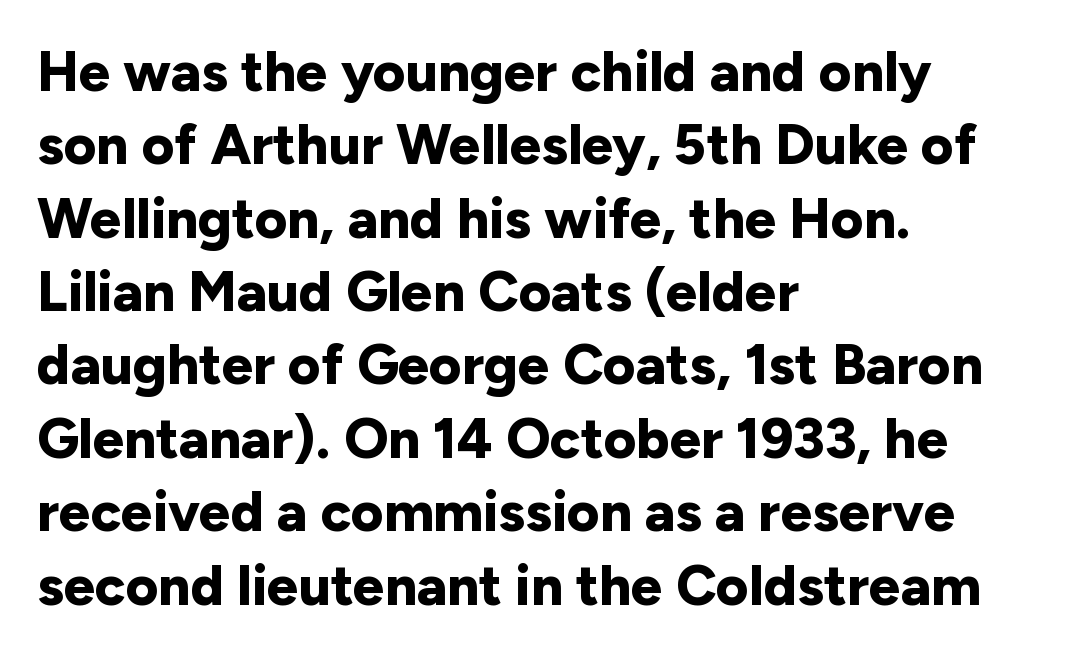
The image shows 56 px bold sans-serif type, upright; set left-aligned, normal line spacing (1.31x), normal letter spacing, not underlined; low stroke contrast and a medium x-height.
